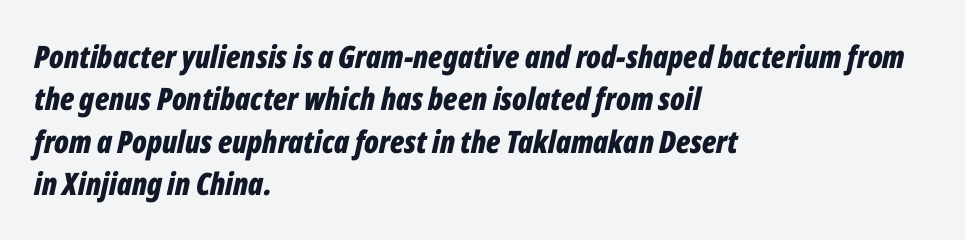
Q: Is the text bold? A: Yes.
Q: Is the text italic (slanted)? A: Yes, it leans right by about 12 degrees.
Q: Is the text underlined? A: No.
Q: How is the paragraph aligned? A: Left-aligned.
Q: Is the spacing between letters normal or unusually wide? A: Normal.
Q: Is the spacing between lines tight, normal or loose? A: Normal.
Q: Width (condensed, normal, or wide)? A: Condensed.
Q: Stroke contrast? A: Low.
Q: x-height? A: Medium.
Q: Monospaced? A: No.
